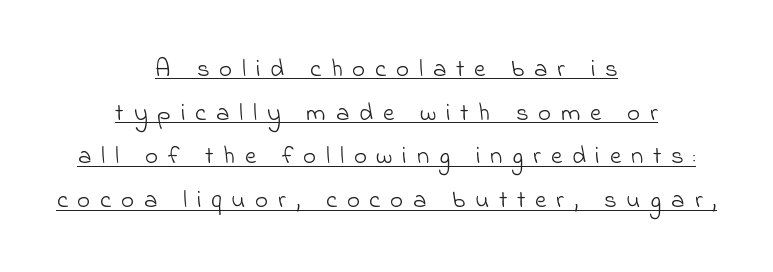
{"bold": "no", "underline": "yes", "align": "center", "line_spacing_ratio": 1.75, "letter_spacing": "wide", "letter_spacing_em": 0.39, "glyph_px": 25}
